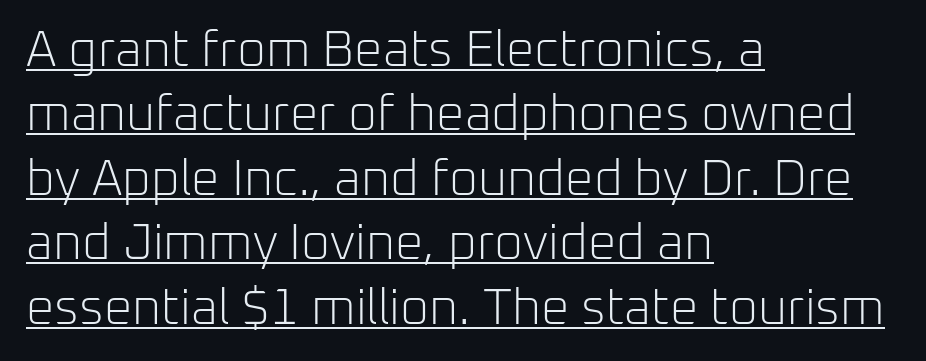
No letter is thick-stroked: the sample isn't bold. Posture: vertical. Leading matches the norm, producing a regular column. Each letter's strokes conclude bluntly, with no projecting serifs.
